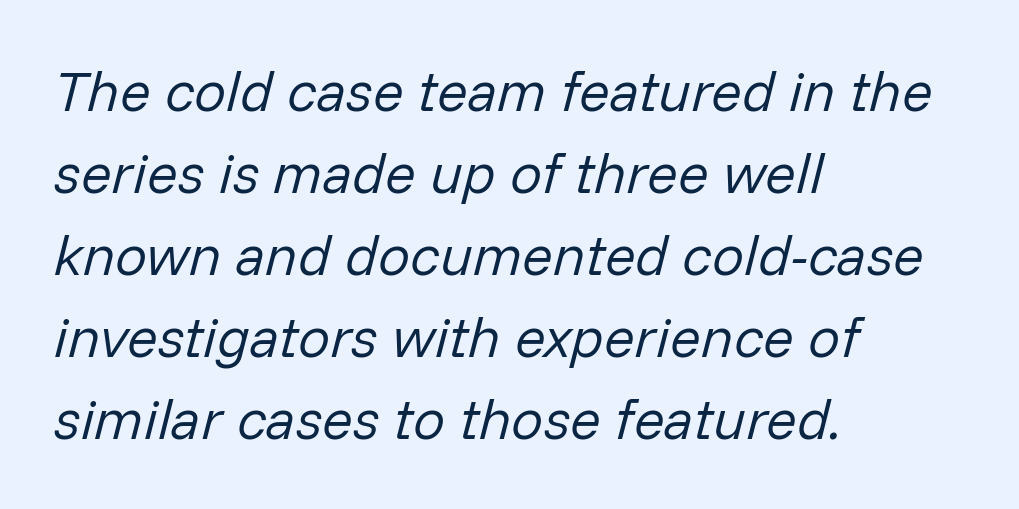
Q: Is the text bold? A: No.
Q: Is the text italic (slanted)? A: Yes, it leans right by about 14 degrees.
Q: Is the text underlined? A: No.
Q: How is the paragraph aligned? A: Left-aligned.
Q: Is the spacing between letters normal or unusually wide? A: Normal.
Q: Is the spacing between lines tight, normal or loose? A: Normal.
Q: Width (condensed, normal, or wide)? A: Normal.
Q: Stroke contrast? A: Low.
Q: x-height? A: Medium.
Q: Monospaced? A: No.
